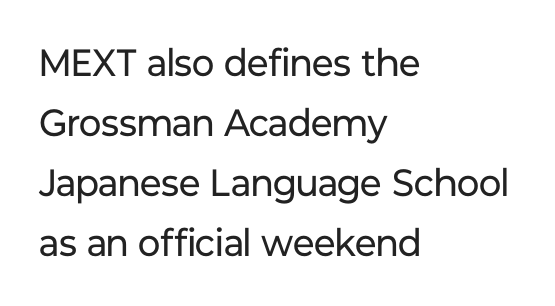
{"serif": "no", "italic": "no", "bold": "no", "weight": "regular", "width": "normal", "stroke_contrast": "low", "x_height": "medium", "monospaced": "no", "underline": "no", "align": "left", "line_spacing": "normal", "line_spacing_ratio": 1.58, "letter_spacing": "normal", "letter_spacing_em": 0.0, "glyph_px": 38}
